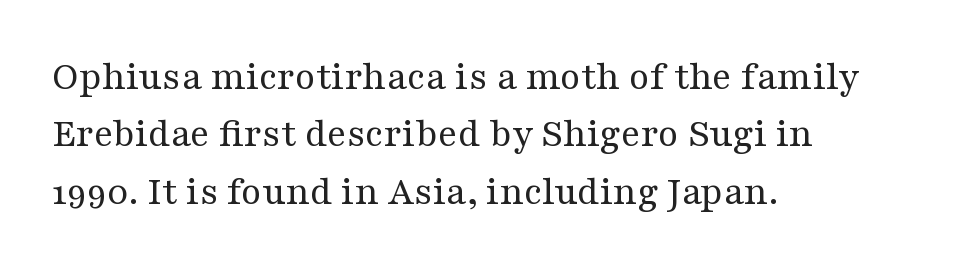
Q: Is the text bold? A: No.
Q: Is the text italic (slanted)? A: No, it is upright.
Q: Is the typeface a serif or a sans-serif typeface? A: Serif.
Q: Is the text underlined? A: No.
Q: How is the paragraph aligned? A: Left-aligned.
Q: Is the spacing between letters normal or unusually wide? A: Normal.
Q: Is the spacing between lines tight, normal or loose? A: Normal.
Q: Width (condensed, normal, or wide)? A: Wide.
Q: Stroke contrast? A: Medium.
Q: x-height? A: Medium.
Q: Monospaced? A: No.
